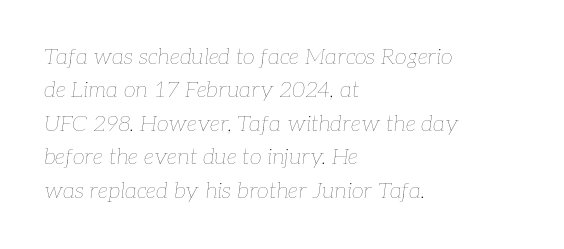
Q: Is the text bold? A: No.
Q: Is the text italic (slanted)? A: Yes, it leans right by about 7 degrees.
Q: Is the text underlined? A: No.
Q: How is the paragraph aligned? A: Left-aligned.
Q: Is the spacing between letters normal or unusually wide? A: Normal.
Q: Is the spacing between lines tight, normal or loose? A: Normal.
